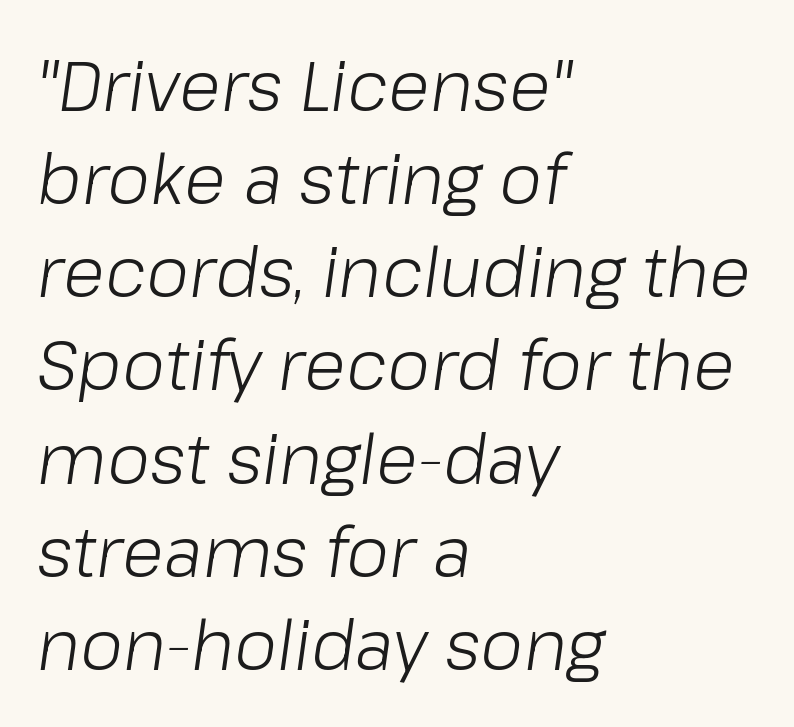
{"italic": "yes", "lean": "right", "slant_degrees": 8, "bold": "no", "weight": "light", "width": "normal", "stroke_contrast": "low", "x_height": "medium", "monospaced": "no", "underline": "no", "align": "left", "line_spacing": "normal", "line_spacing_ratio": 1.35, "letter_spacing": "normal", "letter_spacing_em": 0.0, "glyph_px": 69}
